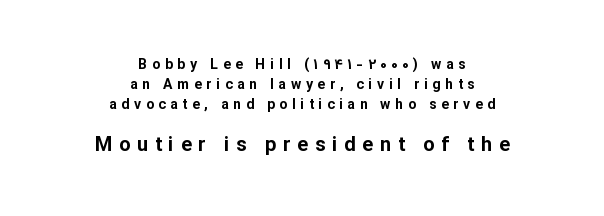
The image shows 20 px bold type, upright; set centered, normal line spacing (1.42x), unusually wide letter spacing (+0.34 em), not underlined; the second (bottom) block is 1.43x larger.
